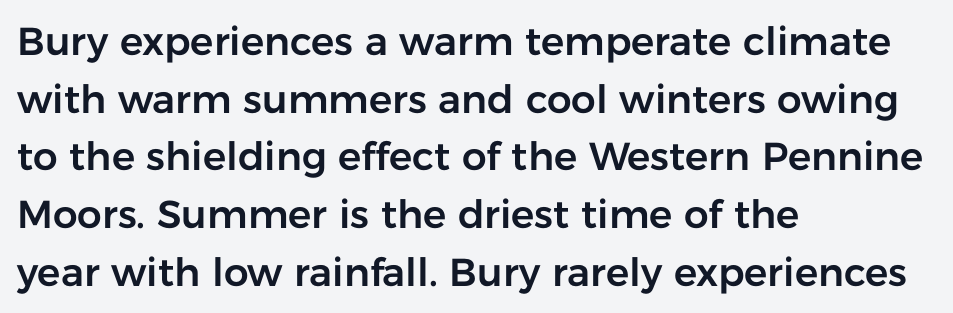
Q: Is the text italic (slanted)? A: No, it is upright.
Q: Is the typeface a serif or a sans-serif typeface? A: Sans-serif.
Q: Is the text underlined? A: No.
Q: How is the paragraph aligned? A: Left-aligned.
Q: Is the spacing between letters normal or unusually wide? A: Normal.
Q: Is the spacing between lines tight, normal or loose? A: Normal.
Q: Width (condensed, normal, or wide)? A: Normal.
Q: Stroke contrast? A: Low.
Q: x-height? A: Medium.
Q: Monospaced? A: No.
